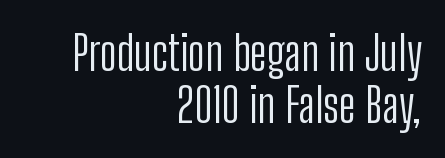
{"serif": "no", "italic": "no", "bold": "no", "weight": "light", "width": "condensed", "stroke_contrast": "low", "x_height": "medium", "monospaced": "no", "underline": "no", "align": "right", "line_spacing": "tight", "line_spacing_ratio": 1.09, "letter_spacing": "normal", "letter_spacing_em": 0.0, "glyph_px": 48}
